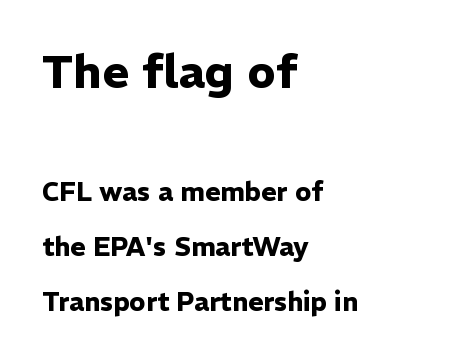
Q: Is the text bold? A: Yes.
Q: Is the text italic (slanted)? A: No, it is upright.
Q: Is the typeface a serif or a sans-serif typeface? A: Sans-serif.
Q: Is the text underlined? A: No.
Q: How is the paragraph aligned? A: Left-aligned.
Q: Is the spacing between letters normal or unusually wide? A: Normal.
Q: Is the spacing between lines tight, normal or loose? A: Loose.
Q: Which block of text is set in a larger size, the first (top) or the second (bottom)? A: The first (top) one.
Q: Width (condensed, normal, or wide)? A: Normal.
Q: Stroke contrast? A: Low.
Q: x-height? A: Medium.
Q: Monospaced? A: No.
